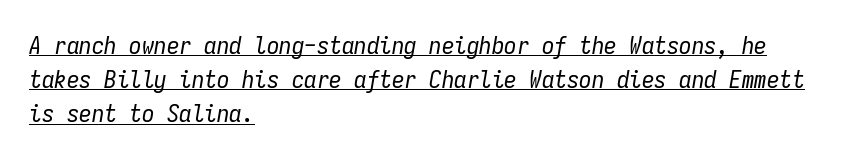
The image shows 25 px text type, italic (leaning right); set left-aligned, normal line spacing (1.37x), normal letter spacing, underlined.
